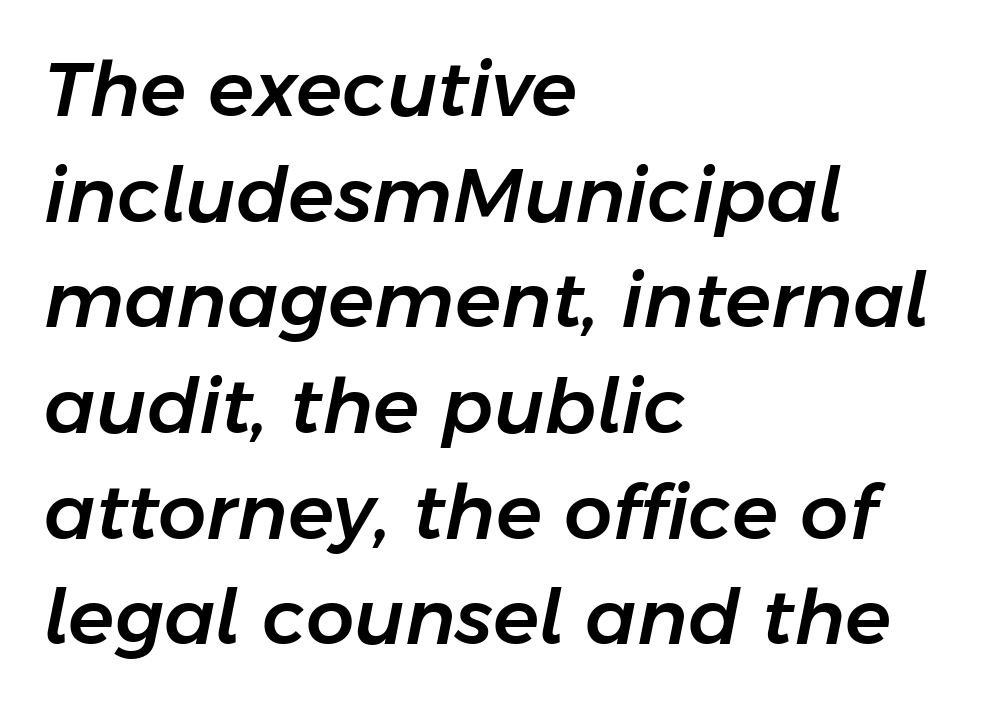
The image shows 76 px text type, italic (leaning right); set left-aligned, normal line spacing (1.39x), normal letter spacing, not underlined; low stroke contrast and a medium x-height.
